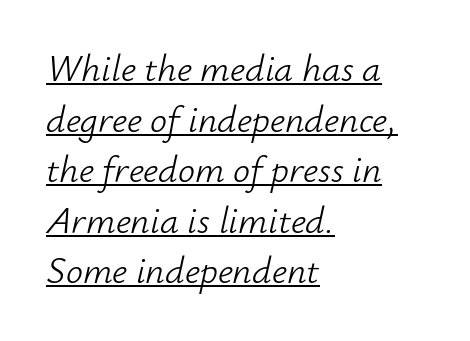
{"italic": "yes", "lean": "right", "slant_degrees": 12, "bold": "no", "weight": "light", "width": "normal", "stroke_contrast": "low", "x_height": "small", "monospaced": "no", "underline": "yes", "align": "left", "line_spacing": "normal", "line_spacing_ratio": 1.33, "letter_spacing": "normal", "letter_spacing_em": 0.0, "glyph_px": 38}
